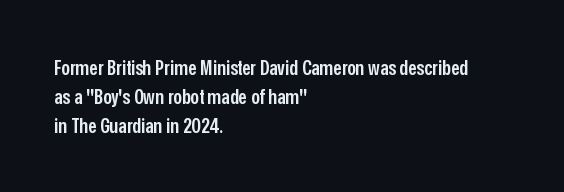
{"italic": "no", "bold": "semi", "underline": "no", "align": "left", "line_spacing": "normal", "line_spacing_ratio": 1.38, "letter_spacing": "normal", "letter_spacing_em": 0.0, "glyph_px": 21}
